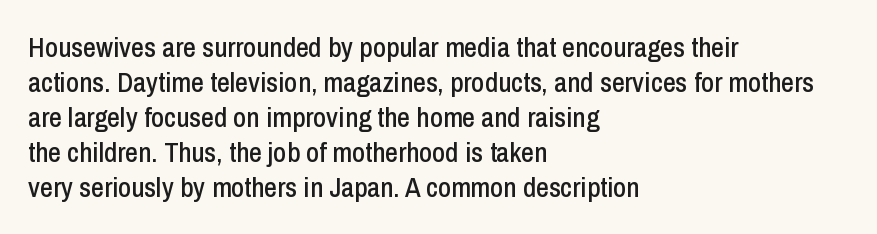
The image shows 28 px condensed sans-serif type, upright; set left-aligned, normal line spacing (1.25x), normal letter spacing, not underlined; low stroke contrast and a medium x-height.
